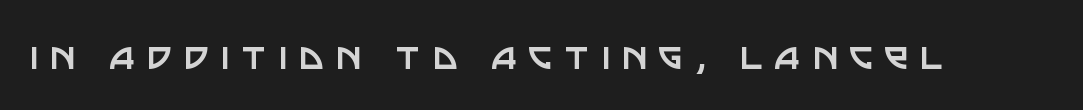
This sample has the flowing, uneven cadence of proportional lettering. The tracking jumps out immediately: characters are airy and widely separated. Serifs: no, the terminals of the letterforms are clean. Weight: regular or lighter. Underline: absent. The axis of the letterforms is exactly vertical.
